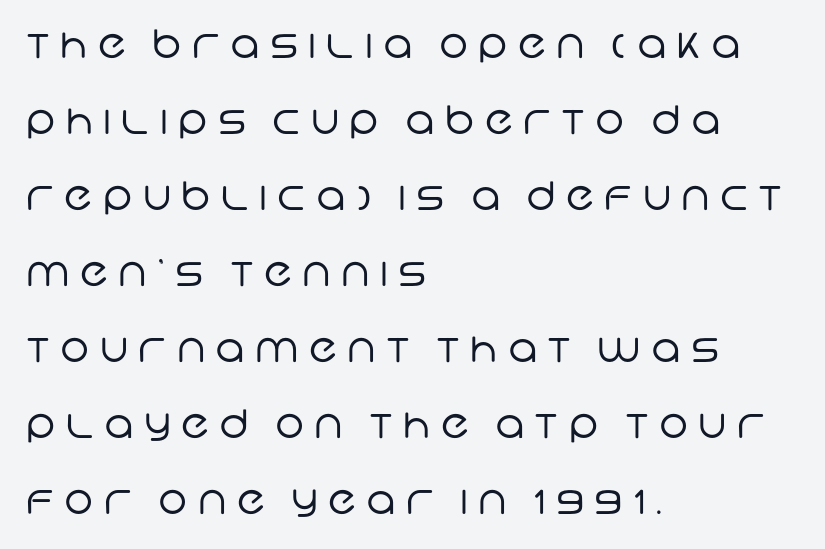
{"serif": "no", "bold": "no", "weight": "regular", "width": "normal", "stroke_contrast": "low", "x_height": "large", "monospaced": "no", "underline": "no", "align": "left", "line_spacing": "loose", "line_spacing_ratio": 1.95, "letter_spacing": "wide", "letter_spacing_em": 0.27, "glyph_px": 39}
